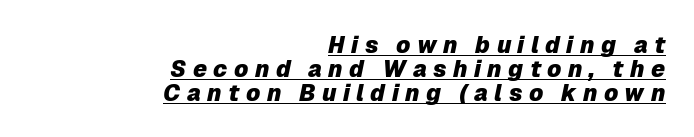
The image shows 23 px bold type, italic (leaning right); set right-aligned, tight line spacing (1.04x), unusually wide letter spacing (+0.28 em), underlined.
